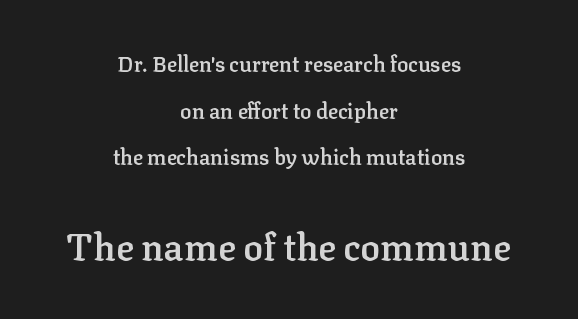
Q: Is the text bold? A: Semi-bold.
Q: Is the text italic (slanted)? A: No, it is upright.
Q: Is the typeface a serif or a sans-serif typeface? A: Serif.
Q: Is the text underlined? A: No.
Q: How is the paragraph aligned? A: Centered.
Q: Is the spacing between letters normal or unusually wide? A: Normal.
Q: Is the spacing between lines tight, normal or loose? A: Loose.
Q: Which block of text is set in a larger size, the first (top) or the second (bottom)? A: The second (bottom) one.
Q: Width (condensed, normal, or wide)? A: Normal.
Q: Stroke contrast? A: Low.
Q: x-height? A: Medium.
Q: Monospaced? A: No.
